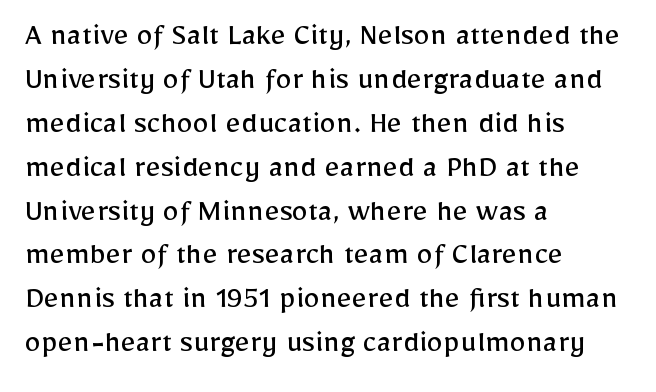
{"serif": "no", "italic": "no", "bold": "no", "weight": "regular", "width": "normal", "stroke_contrast": "low", "x_height": "medium", "monospaced": "no", "underline": "no", "align": "left", "line_spacing": "normal", "line_spacing_ratio": 1.33, "letter_spacing": "normal", "letter_spacing_em": 0.0, "glyph_px": 33}
